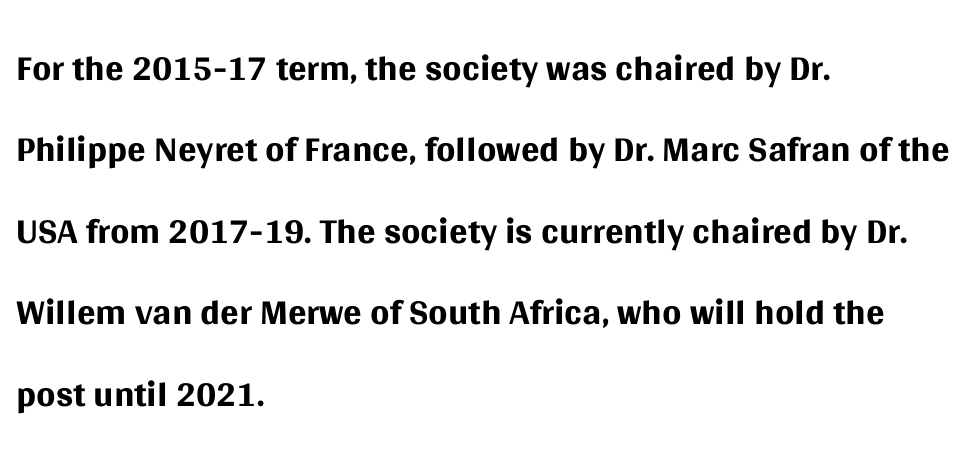
Q: Is the text bold? A: No.
Q: Is the text italic (slanted)? A: No, it is upright.
Q: Is the typeface a serif or a sans-serif typeface? A: Sans-serif.
Q: Is the text underlined? A: No.
Q: How is the paragraph aligned? A: Left-aligned.
Q: Is the spacing between letters normal or unusually wide? A: Normal.
Q: Is the spacing between lines tight, normal or loose? A: Normal.
Q: Width (condensed, normal, or wide)? A: Normal.
Q: Stroke contrast? A: Medium.
Q: x-height? A: Large.
Q: Monospaced? A: No.
